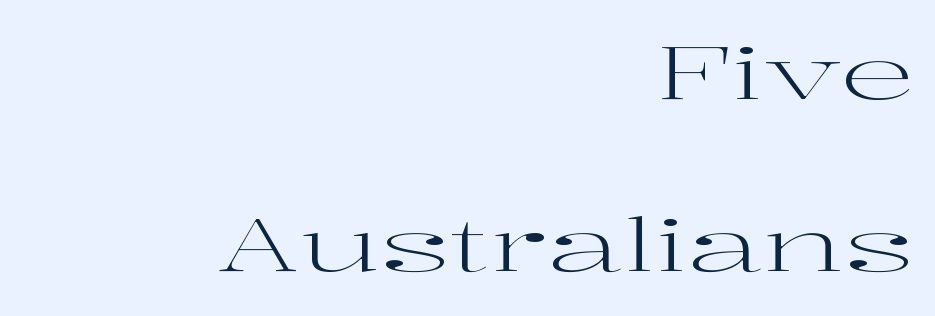
This sample has the flowing, uneven cadence of proportional lettering. These glyphs show unthickened strokes, regular width or finer. A serif font was chosen for this passage. The tracking reads as untouched default to a designer's eye.
